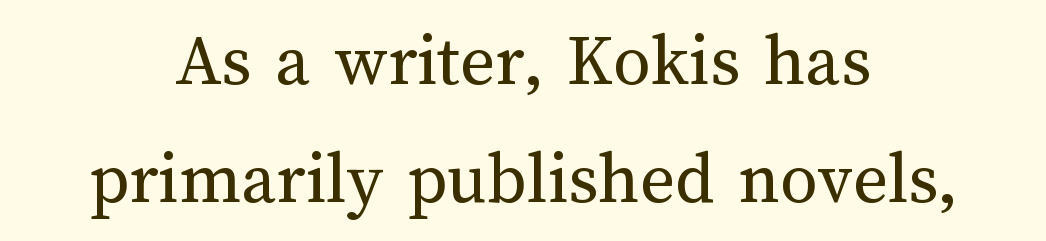
{"italic": "no", "bold": "no", "weight": "regular", "width": "normal", "stroke_contrast": "medium", "x_height": "medium", "monospaced": "no", "underline": "no", "align": "center", "line_spacing": "normal", "line_spacing_ratio": 1.57, "letter_spacing": "normal", "letter_spacing_em": 0.0, "glyph_px": 75}
